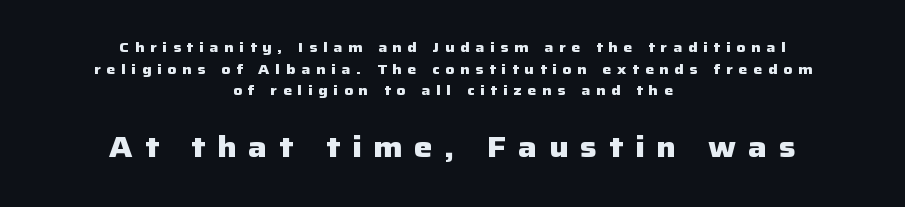
The image shows 29 px heavy sans-serif type, upright; set centered, normal line spacing (1.55x), unusually wide letter spacing (+0.41 em), not underlined; the second (bottom) block is 2.07x larger; low stroke contrast and a medium x-height.
